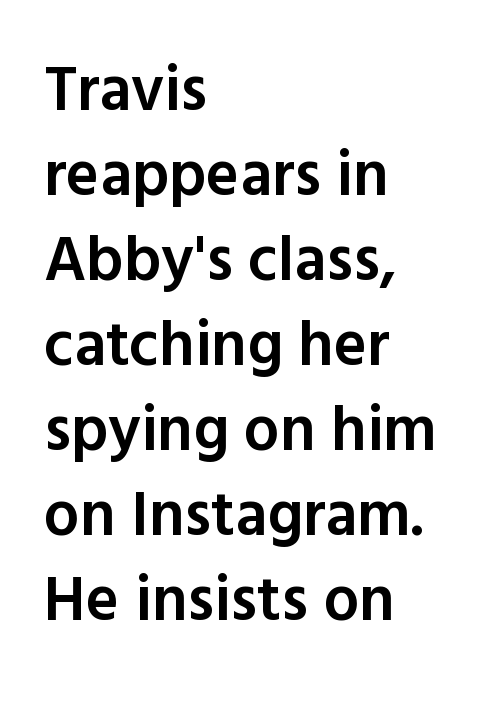
{"serif": "no", "italic": "no", "bold": "semi", "weight": "semibold", "width": "normal", "x_height": "medium", "monospaced": "no", "underline": "no", "align": "left", "line_spacing": "normal", "line_spacing_ratio": 1.35, "letter_spacing": "normal", "letter_spacing_em": 0.0, "glyph_px": 63}
